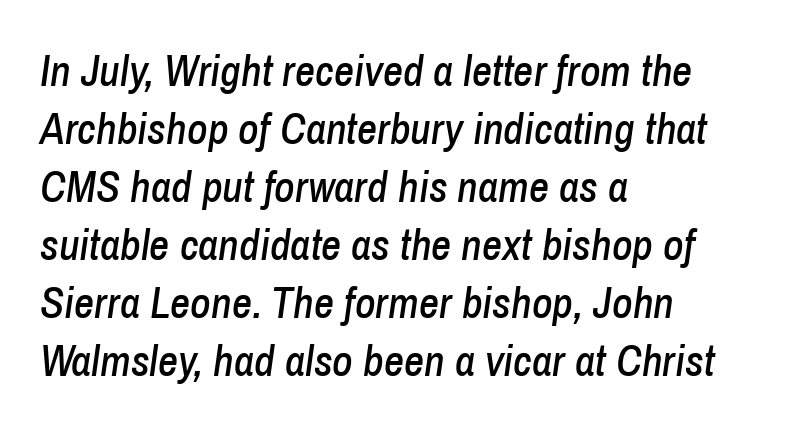
The rag falls on the right side of this text block. This sample has the flowing, uneven cadence of proportional lettering. There's an unmistakable incline to the writing here. Honestly, the row spacing looks completely unremarkable. This rendering leaves character spacing at its baseline value.
